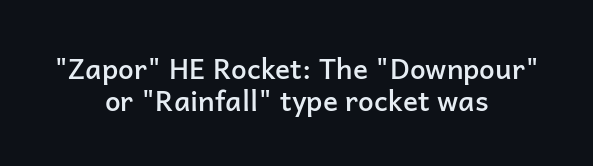
The image shows 28 px semibold sans-serif type, upright; set centered, tight line spacing (1.14x), normal letter spacing, not underlined; low stroke contrast and a medium x-height.
